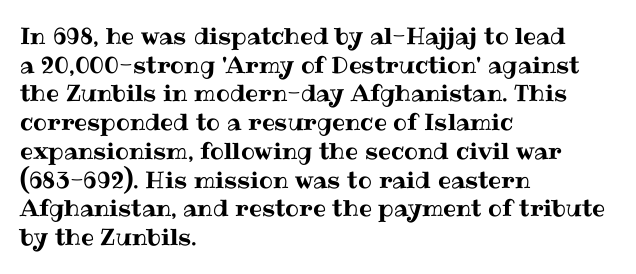
Q: Is the text italic (slanted)? A: No, it is upright.
Q: Is the text underlined? A: No.
Q: How is the paragraph aligned? A: Left-aligned.
Q: Is the spacing between letters normal or unusually wide? A: Normal.
Q: Is the spacing between lines tight, normal or loose? A: Normal.
